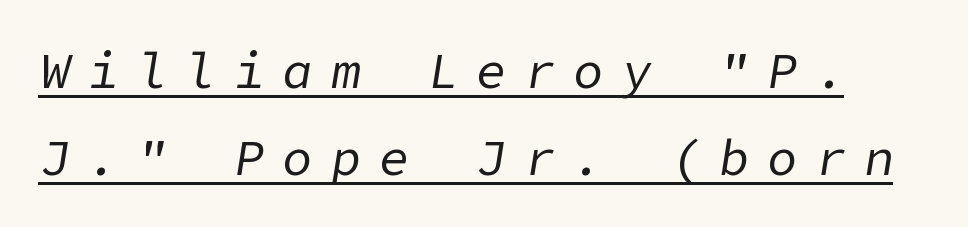
{"italic": "yes", "lean": "right", "slant_degrees": 9, "bold": "no", "weight": "regular", "width": "normal", "stroke_contrast": "low", "x_height": "medium", "underline": "yes", "line_spacing_ratio": 1.74, "letter_spacing": "wide", "letter_spacing_em": 0.37, "glyph_px": 50}
